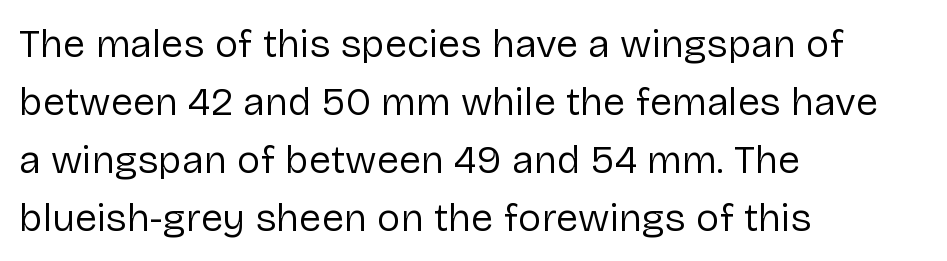
The compositor pushed each line to the left boundary. Character widths vary here, with narrow letters taking less room than wide ones. Designer's note — italics off, roman on. Each letter's strokes conclude bluntly, with no projecting serifs. The characters are drawn with everyday or finer stroke widths.
